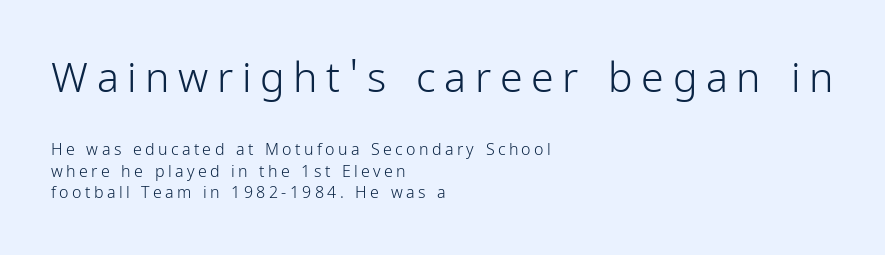
{"serif": "no", "italic": "no", "bold": "no", "weight": "light", "width": "condensed", "stroke_contrast": "low", "x_height": "medium", "monospaced": "no", "underline": "no", "align": "left", "line_spacing": "normal", "line_spacing_ratio": 1.33, "letter_spacing": "wide", "letter_spacing_em": 0.21, "larger_block": "first", "size_ratio": 2.56, "glyph_px": 41}
